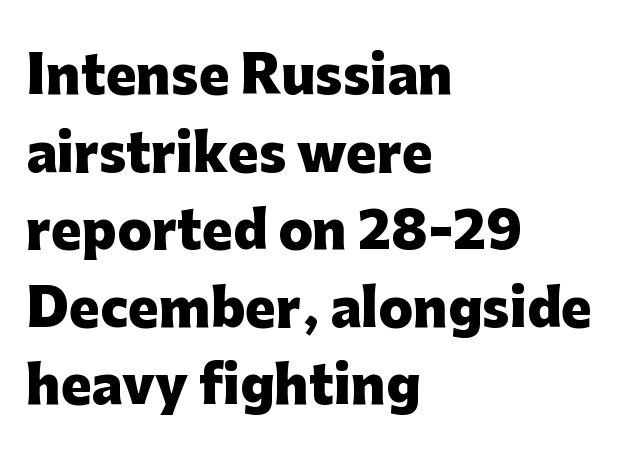
Nothing unusual about the tracking: characters are spaced as the font intends. This sample keeps an unexceptional amount of space between lines. Weight: bold. A bare baseline throughout the passage. The paragraph shown leans on its left margin. Style check: upright.
